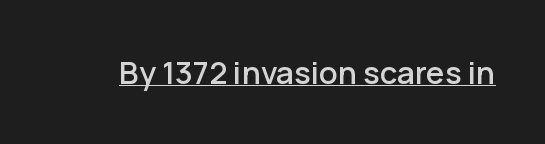
Q: Is the text italic (slanted)? A: No, it is upright.
Q: Is the typeface a serif or a sans-serif typeface? A: Sans-serif.
Q: Is the text underlined? A: Yes.
Q: Is the spacing between letters normal or unusually wide? A: Normal.
Q: Width (condensed, normal, or wide)? A: Normal.
Q: Stroke contrast? A: Low.
Q: x-height? A: Medium.
Q: Monospaced? A: No.
